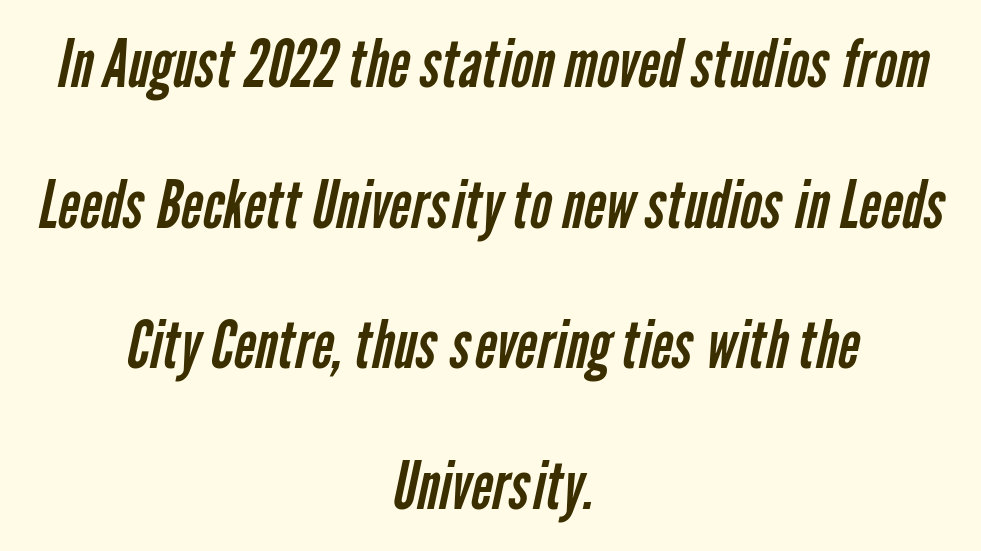
Each line is balanced around a shared central axis. The passage shown is typed in a proportional face where columns would drift. Whoever set this chose breathing room over compactness in the vertical rhythm. Descender tails drop into unmarked territory.
